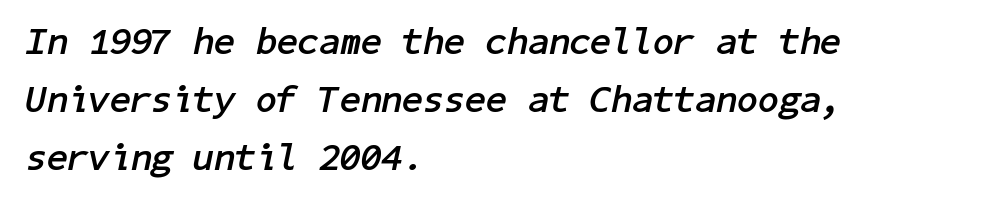
The image shows 38 px semibold type, italic (leaning right); set left-aligned, normal line spacing (1.53x), normal letter spacing, not underlined; low stroke contrast and a medium x-height.
